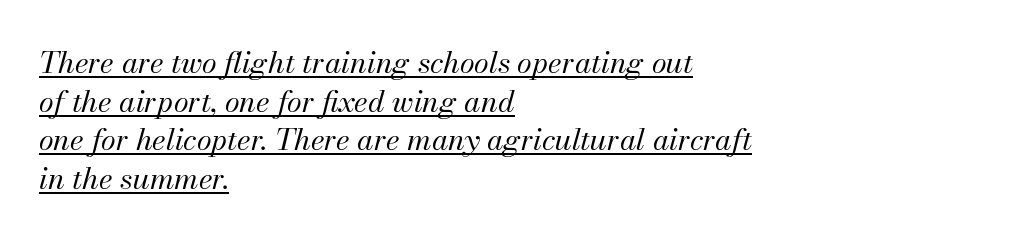
The image shows 30 px regular-weight type, italic (leaning right); set left-aligned, normal line spacing (1.29x), normal letter spacing, underlined; medium stroke contrast and a small x-height.
